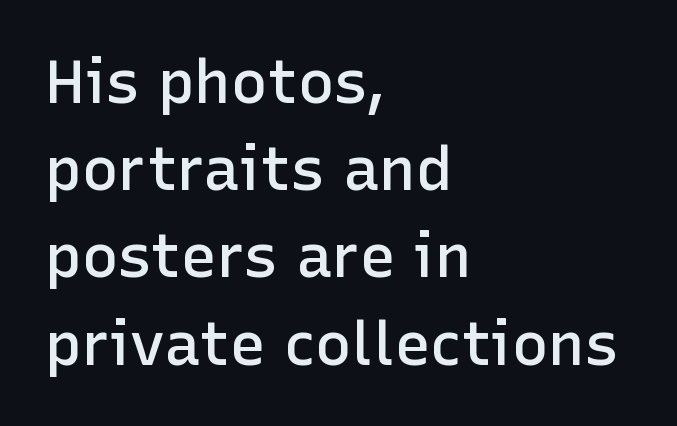
Leading matches the norm, producing a regular column. Note the varied advance widths — an 'i' is clearly narrower than an 'm'. As a designer I'd log this as weight 600, semibold. In terms of letterform style, serifs are entirely absent. Line beginnings align vertically; line endings do not.
